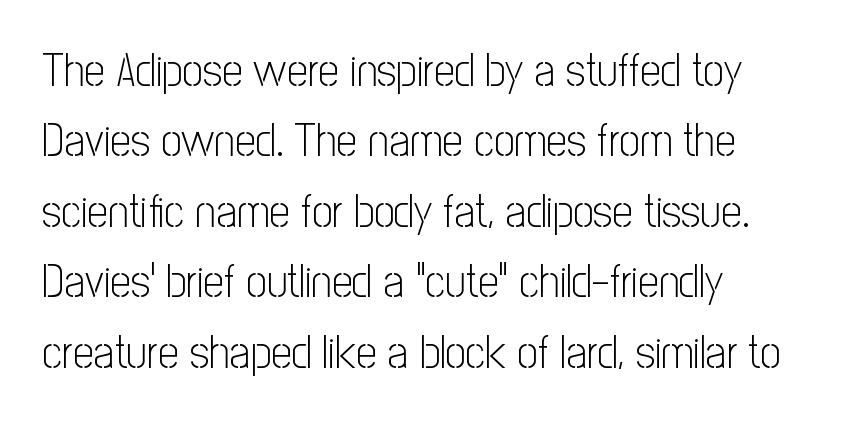
Q: Is the text bold? A: No.
Q: Is the text italic (slanted)? A: No, it is upright.
Q: Is the typeface a serif or a sans-serif typeface? A: Sans-serif.
Q: Is the text underlined? A: No.
Q: How is the paragraph aligned? A: Left-aligned.
Q: Is the spacing between letters normal or unusually wide? A: Normal.
Q: Is the spacing between lines tight, normal or loose? A: Normal.
Q: Width (condensed, normal, or wide)? A: Condensed.
Q: Stroke contrast? A: Low.
Q: x-height? A: Medium.
Q: Monospaced? A: No.
